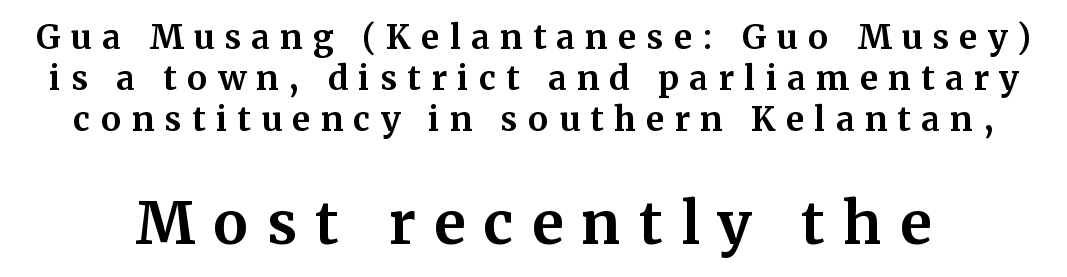
Q: Is the text bold? A: Yes.
Q: Is the text italic (slanted)? A: No, it is upright.
Q: Is the typeface a serif or a sans-serif typeface? A: Serif.
Q: Is the text underlined? A: No.
Q: Is the spacing between letters normal or unusually wide? A: Unusually wide.
Q: Is the spacing between lines tight, normal or loose? A: Normal.
Q: Which block of text is set in a larger size, the first (top) or the second (bottom)? A: The second (bottom) one.
Q: Width (condensed, normal, or wide)? A: Normal.
Q: Stroke contrast? A: Medium.
Q: x-height? A: Medium.
Q: Monospaced? A: No.
